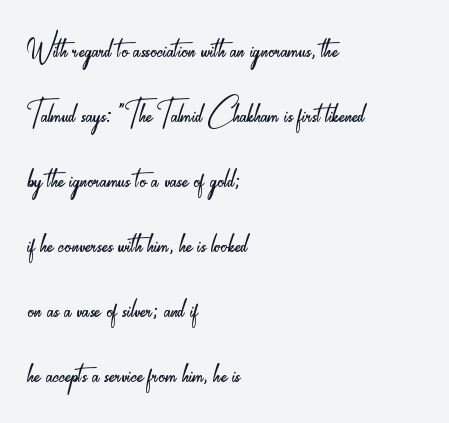
Q: Is the text bold? A: No.
Q: Is the text italic (slanted)? A: Yes.
Q: Is the typeface a serif or a sans-serif typeface? A: Sans-serif.
Q: Is the text underlined? A: No.
Q: How is the paragraph aligned? A: Left-aligned.
Q: Is the spacing between letters normal or unusually wide? A: Normal.
Q: Is the spacing between lines tight, normal or loose? A: Normal.
Q: Width (condensed, normal, or wide)? A: Condensed.
Q: Stroke contrast? A: Low.
Q: x-height? A: Small.
Q: Monospaced? A: No.
